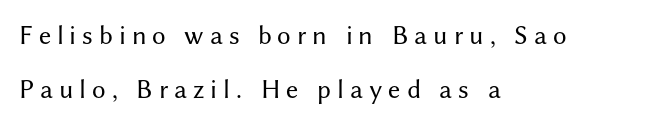
The strip under each line holds only bare page. Ordinary non-slanted type is in use. Letters have the restrained weight of plain body copy at most. Layout note: lines flush left.
